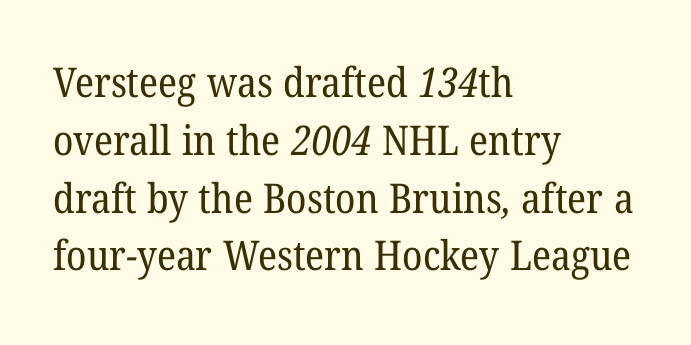
Q: Is the text bold? A: No.
Q: Is the typeface a serif or a sans-serif typeface? A: Serif.
Q: Is the text underlined? A: No.
Q: How is the paragraph aligned? A: Left-aligned.
Q: Is the spacing between letters normal or unusually wide? A: Normal.
Q: Is the spacing between lines tight, normal or loose? A: Normal.
Q: Width (condensed, normal, or wide)? A: Normal.
Q: Stroke contrast? A: Low.
Q: x-height? A: Medium.
Q: Monospaced? A: No.
